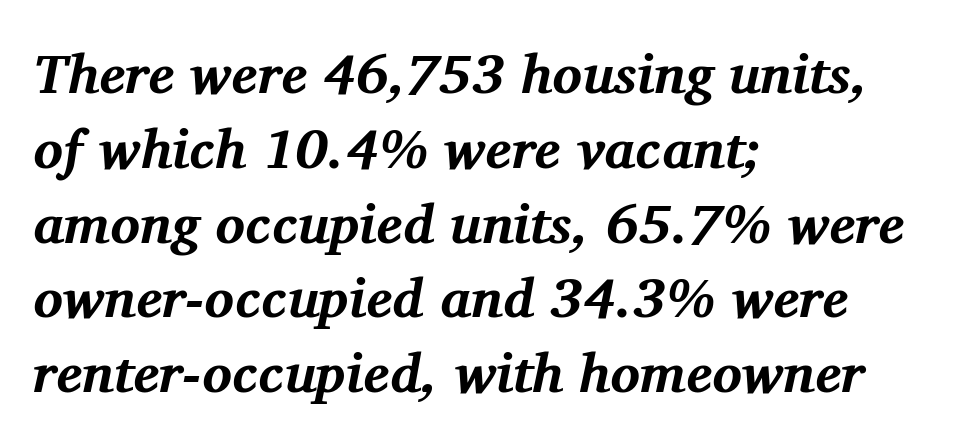
Only glyphs here, with clear space below each row. To sum up the face: it has serifs. The face used here is proportionally spaced, like ordinary book or web type. Students, this is bold: see how much ink each stroke carries.
